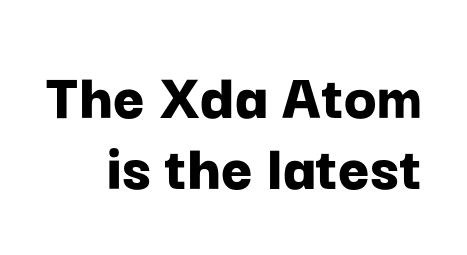
{"serif": "no", "italic": "no", "bold": "yes", "weight": "bold", "width": "normal", "stroke_contrast": "low", "x_height": "medium", "monospaced": "no", "underline": "no", "line_spacing": "tight", "line_spacing_ratio": 1.04, "letter_spacing": "normal", "letter_spacing_em": 0.0, "glyph_px": 68}
